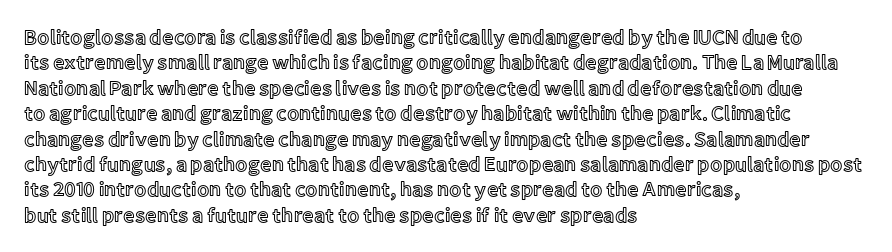
The image shows 20 px text type, upright; set left-aligned, normal line spacing (1.27x), normal letter spacing, not underlined.
